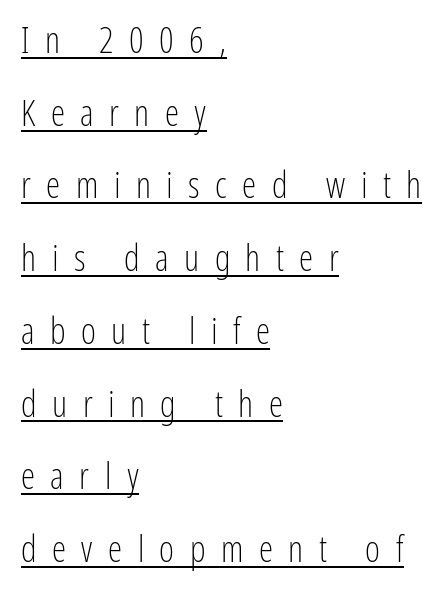
Q: Is the text bold? A: No.
Q: Is the text italic (slanted)? A: No, it is upright.
Q: Is the typeface a serif or a sans-serif typeface? A: Sans-serif.
Q: Is the text underlined? A: Yes.
Q: How is the paragraph aligned? A: Left-aligned.
Q: Is the spacing between letters normal or unusually wide? A: Unusually wide.
Q: Is the spacing between lines tight, normal or loose? A: Loose.
Q: Width (condensed, normal, or wide)? A: Condensed.
Q: Stroke contrast? A: Low.
Q: x-height? A: Medium.
Q: Monospaced? A: No.
